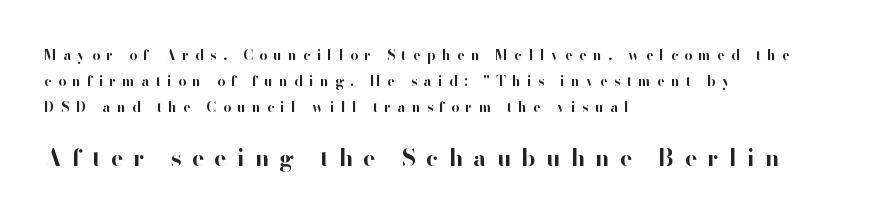
If you drew a line through each stem, it would be perfectly vertical. Teacher's note: observe the even left margin — that is flush-left alignment. Compared with an ordinary text face, these strokes are far heavier — a full bold. The following chunk of copy outweighs the initial chunk in type size. What stands out about the letter spacing? Its width — letters are far apart. The words here are not underlined.
